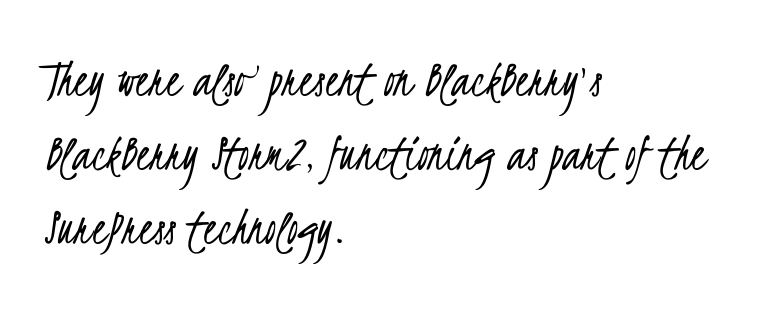
Look at the tracking — it's just the regular setting, nothing added. No word sits above an underline. Type style note: lacks serifs. How would I describe the line gaps? Plain and ordinary. The letters advance in unequal steps, a hallmark of proportional type.
